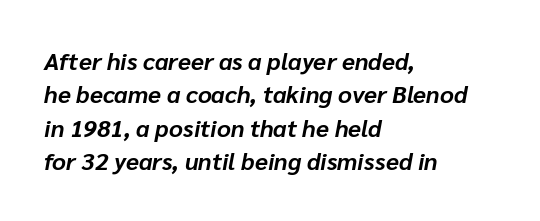
Q: Is the text bold? A: Yes.
Q: Is the text italic (slanted)? A: Yes, it leans right by about 10 degrees.
Q: Is the text underlined? A: No.
Q: How is the paragraph aligned? A: Left-aligned.
Q: Is the spacing between letters normal or unusually wide? A: Normal.
Q: Is the spacing between lines tight, normal or loose? A: Normal.
